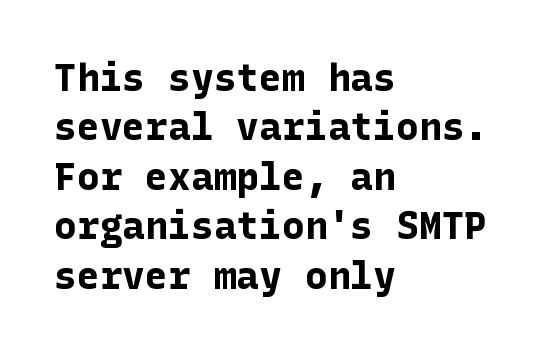
{"serif": "no", "italic": "no", "bold": "yes", "weight": "bold", "width": "normal", "stroke_contrast": "low", "x_height": "medium", "underline": "no", "align": "left", "line_spacing": "normal", "line_spacing_ratio": 1.3, "letter_spacing": "normal", "letter_spacing_em": 0.0, "glyph_px": 38}
